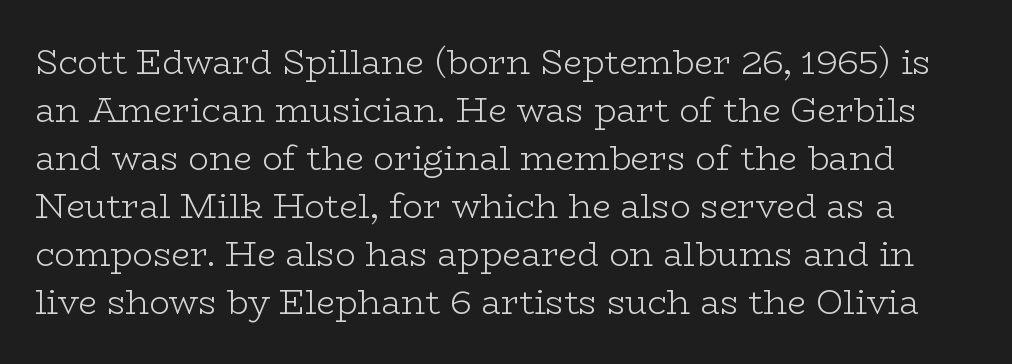
The typeface has the unassuming heft of standard copy or less. Clear beneath every line of the passage. Look at the tracking — it's just the regular setting, nothing added. Proportional: the letters do not fall into vertical columns. Serif or sans? Serif — the stroke terminals have little feet.
